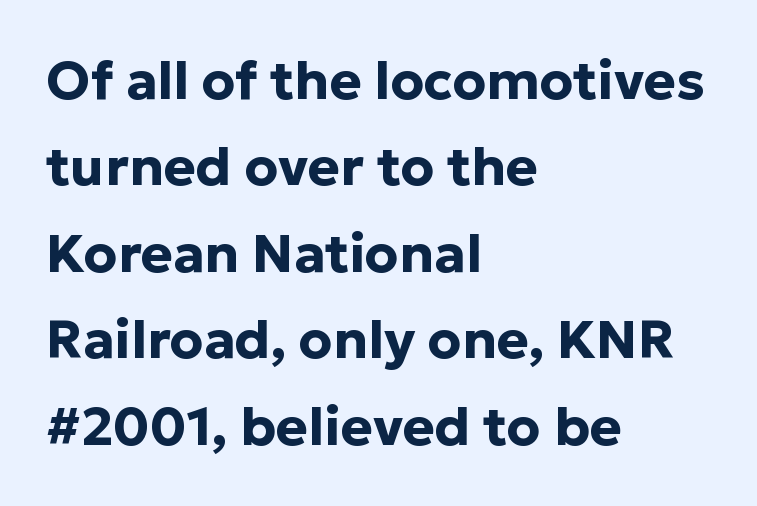
Observe the ordinary spacing: letters are neighbours, not strangers. Strong, thick strokes mark this as bold type. The lettering holds an erect, upright posture throughout. You can tell from the bare stems that sans-serif type was used. Varying glyph widths throughout — classic text-font behaviour.
